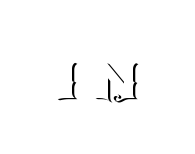
{"serif": "yes", "italic": "no", "bold": "no", "weight": "thin", "width": "normal", "stroke_contrast": "medium", "x_height": "large", "monospaced": "no", "underline": "no", "letter_spacing": "wide", "letter_spacing_em": 0.21, "glyph_px": 71}
